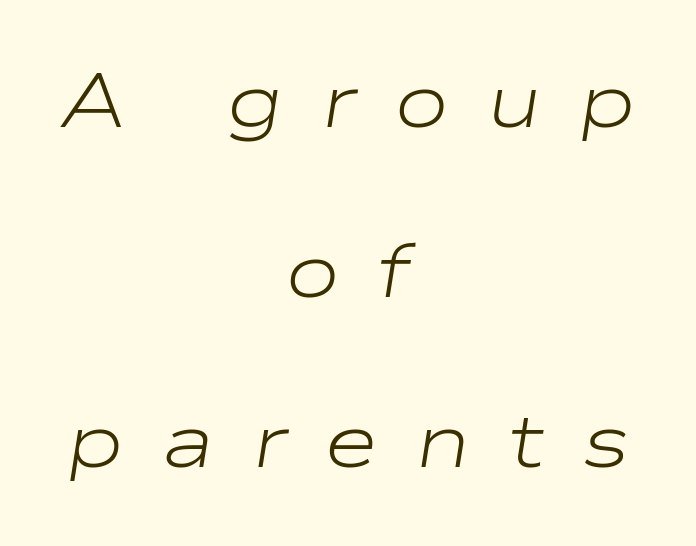
Q: Is the text bold? A: No.
Q: Is the text italic (slanted)? A: Yes, it leans right by about 9 degrees.
Q: Is the text underlined? A: No.
Q: How is the paragraph aligned? A: Centered.
Q: Is the spacing between letters normal or unusually wide? A: Unusually wide.
Q: Is the spacing between lines tight, normal or loose? A: Loose.
Q: Width (condensed, normal, or wide)? A: Wide.
Q: Stroke contrast? A: Low.
Q: x-height? A: Medium.
Q: Monospaced? A: No.
